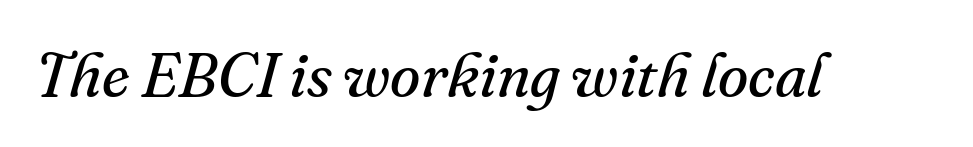
{"serif": "yes", "italic": "yes", "lean": "right", "slant_degrees": 16, "bold": "no", "weight": "regular", "width": "normal", "stroke_contrast": "medium", "x_height": "small", "monospaced": "no", "underline": "no", "letter_spacing": "normal", "letter_spacing_em": 0.0, "glyph_px": 62}
